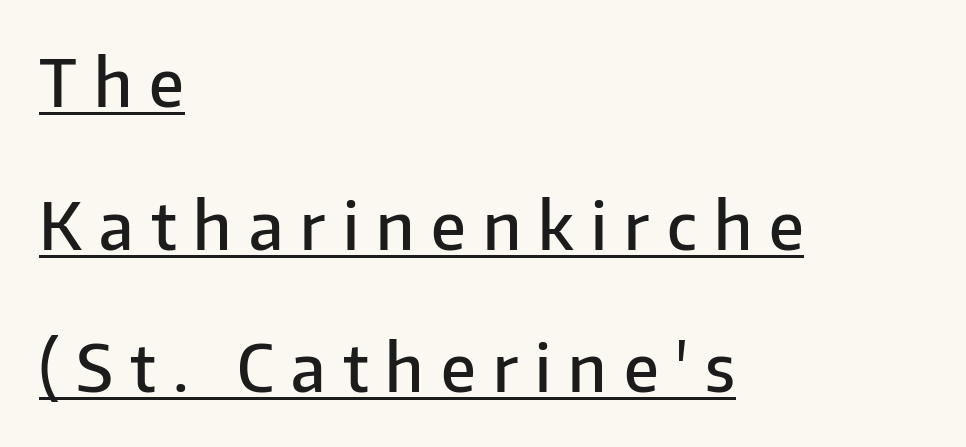
The image shows 66 px semibold sans-serif type, upright; set left-aligned, loose line spacing (2.16x), unusually wide letter spacing (+0.26 em), underlined; low stroke contrast and a medium x-height.
